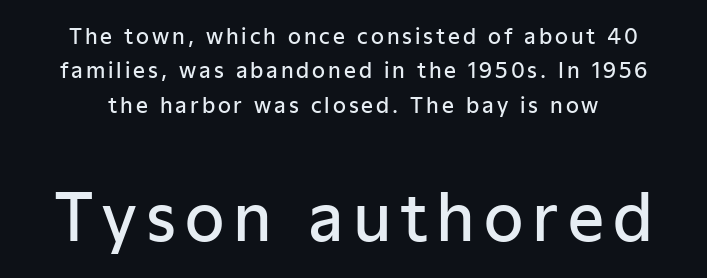
Check the space under the baseline: it is left empty. The font's upright variant was chosen for this text. The face used here is proportionally spaced, like ordinary book or web type. Look at the stroke-to-counter ratio: somewhat heavy, a semibold. Students, observe: this is what conventionally led text looks like.
